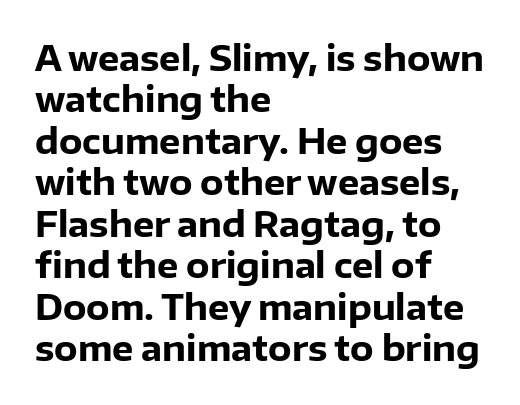
Q: Is the text bold? A: Yes.
Q: Is the text italic (slanted)? A: No, it is upright.
Q: Is the typeface a serif or a sans-serif typeface? A: Sans-serif.
Q: Is the text underlined? A: No.
Q: How is the paragraph aligned? A: Left-aligned.
Q: Is the spacing between letters normal or unusually wide? A: Normal.
Q: Width (condensed, normal, or wide)? A: Normal.
Q: Stroke contrast? A: Low.
Q: x-height? A: Medium.
Q: Monospaced? A: No.
